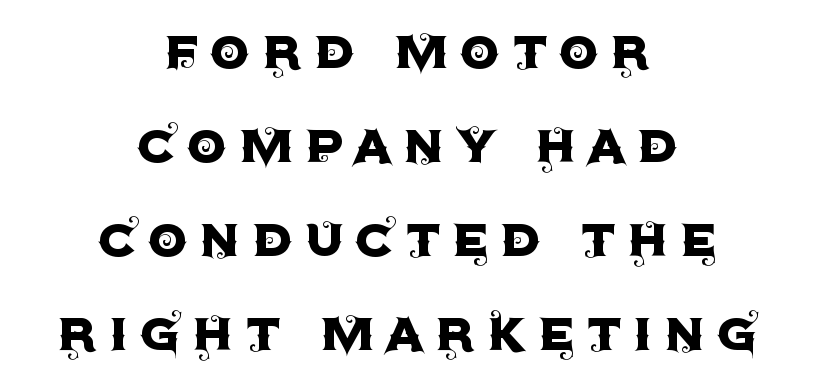
Q: Is the text italic (slanted)? A: No, it is upright.
Q: Is the typeface a serif or a sans-serif typeface? A: Sans-serif.
Q: Is the text underlined? A: No.
Q: How is the paragraph aligned? A: Centered.
Q: Is the spacing between lines tight, normal or loose? A: Normal.
Q: Width (condensed, normal, or wide)? A: Normal.
Q: x-height? A: Large.
Q: Monospaced? A: No.
